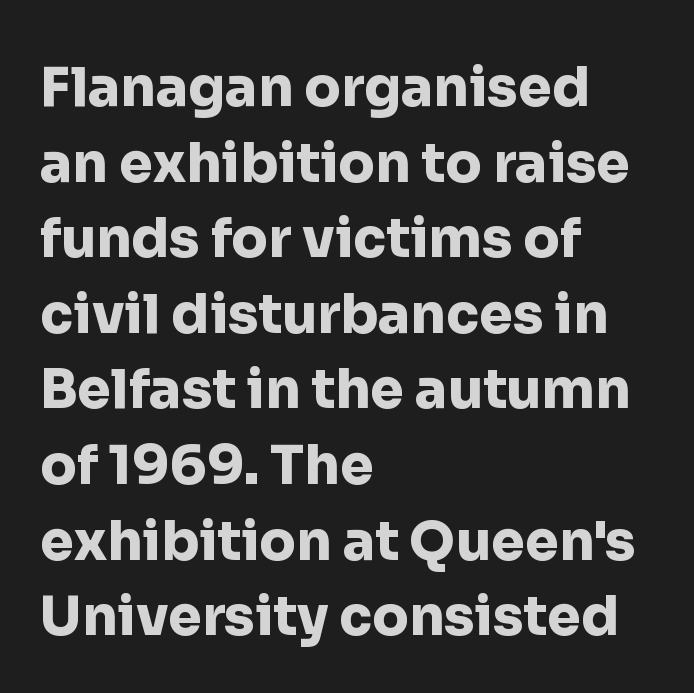
Q: Is the text bold? A: Yes.
Q: Is the text italic (slanted)? A: No, it is upright.
Q: Is the typeface a serif or a sans-serif typeface? A: Sans-serif.
Q: Is the text underlined? A: No.
Q: How is the paragraph aligned? A: Left-aligned.
Q: Is the spacing between letters normal or unusually wide? A: Normal.
Q: Is the spacing between lines tight, normal or loose? A: Normal.
Q: Width (condensed, normal, or wide)? A: Normal.
Q: Stroke contrast? A: Low.
Q: x-height? A: Medium.
Q: Monospaced? A: No.
